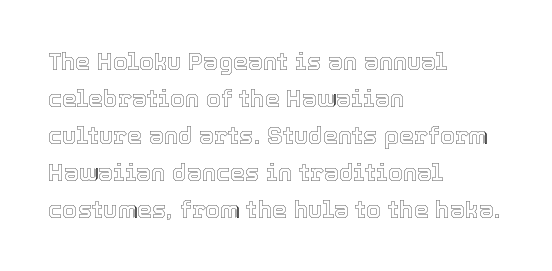
Q: Is the text italic (slanted)? A: No, it is upright.
Q: Is the text underlined? A: No.
Q: How is the paragraph aligned? A: Left-aligned.
Q: Is the spacing between letters normal or unusually wide? A: Normal.
Q: Is the spacing between lines tight, normal or loose? A: Normal.
